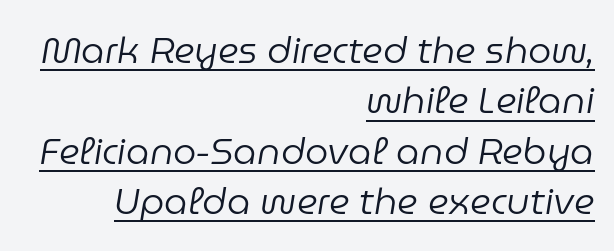
{"italic": "yes", "lean": "right", "slant_degrees": 9, "bold": "no", "weight": "regular", "width": "normal", "stroke_contrast": "low", "x_height": "medium", "monospaced": "no", "underline": "yes", "align": "right", "line_spacing": "normal", "line_spacing_ratio": 1.36, "letter_spacing": "normal", "letter_spacing_em": 0.0, "glyph_px": 37}
